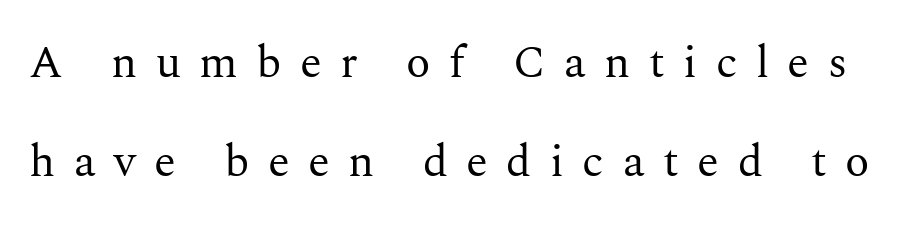
This sample uses expanded letter spacing, leaving extra air between glyphs. You could not count columns in this text — the font is proportionally spaced. Weight: not bold — regular or lighter. The text was rendered using a seriffed face with decorative stroke endings.
